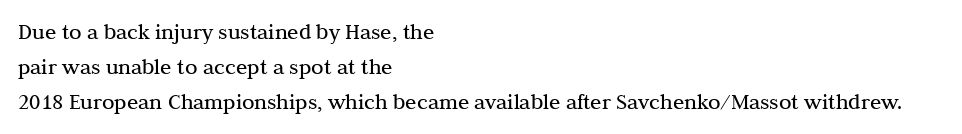
{"italic": "no", "bold": "no", "underline": "no", "align": "left", "line_spacing": "normal", "line_spacing_ratio": 1.53, "letter_spacing": "normal", "letter_spacing_em": 0.0, "glyph_px": 23}
